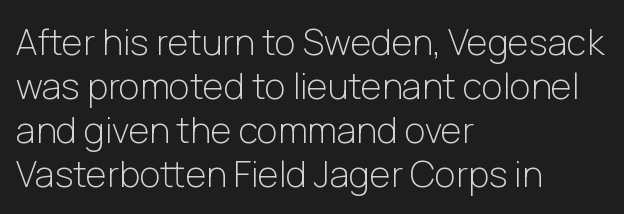
{"serif": "no", "italic": "no", "bold": "no", "weight": "light", "width": "normal", "stroke_contrast": "low", "x_height": "medium", "monospaced": "no", "underline": "no", "align": "left", "line_spacing_ratio": 1.22, "letter_spacing": "normal", "letter_spacing_em": 0.0, "glyph_px": 36}
